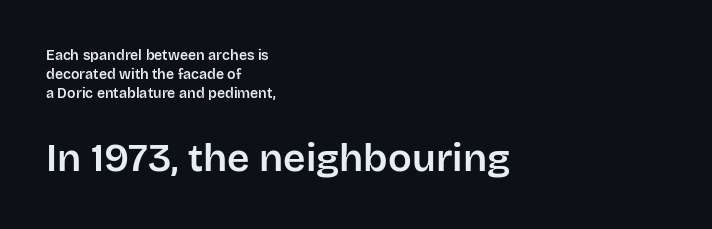
Is this a sans? Yes — the strokes have no serifs. Interline gaps are of average width in this sample. Characters follow at the spacing the type designer built in. Note the varied advance widths — an 'i' is clearly narrower than an 'm'. Style check: upright.
